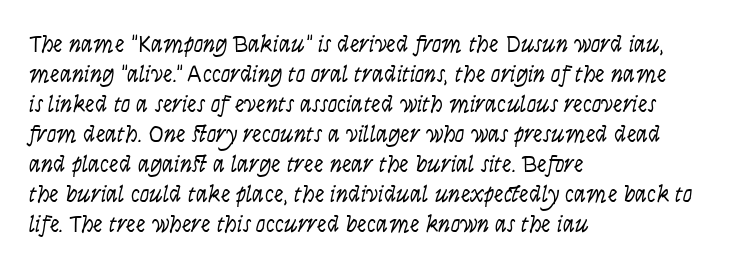
The image shows 24 px text type, italic (leaning right); set left-aligned, normal line spacing (1.25x), normal letter spacing, not underlined.
